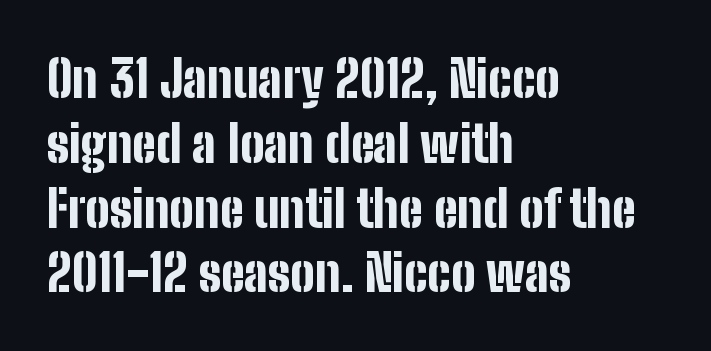
The rendering uses natural spacing where letterforms have individual widths. Rule under the text: the space is simply empty. The font's upright variant was chosen for this text. This rendering employs a face without finishing strokes, i.e., a sans-serif.
